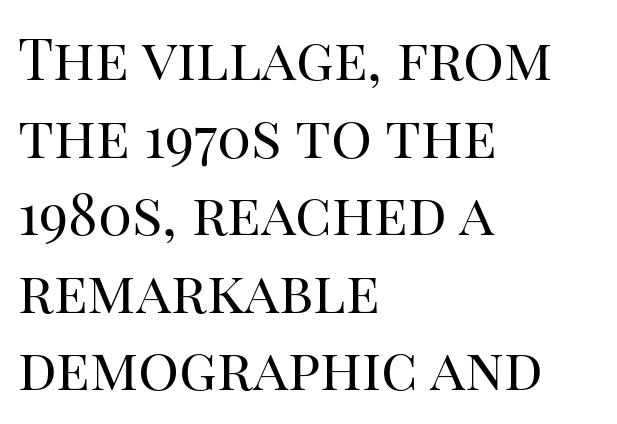
Posture: straight, roman, zero tilt. Bold? No — there's no thickening of the strokes. Leading: standard. A bare baseline throughout the passage.
